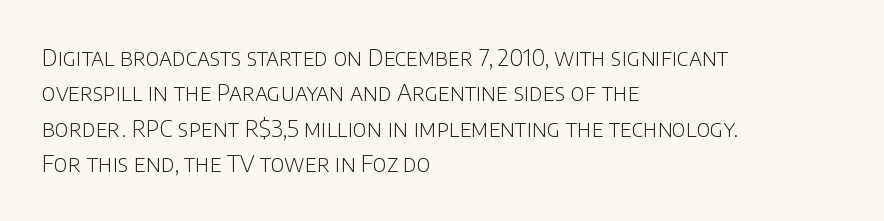
The image shows 23 px text type, upright; set left-aligned, normal line spacing (1.54x), normal letter spacing, not underlined.
